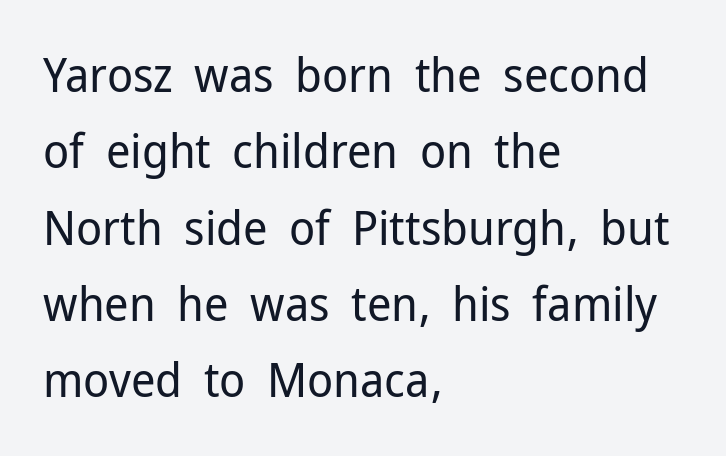
Q: Is the text bold? A: No.
Q: Is the text italic (slanted)? A: No, it is upright.
Q: Is the typeface a serif or a sans-serif typeface? A: Sans-serif.
Q: Is the text underlined? A: No.
Q: How is the paragraph aligned? A: Left-aligned.
Q: Is the spacing between letters normal or unusually wide? A: Normal.
Q: Is the spacing between lines tight, normal or loose? A: Normal.
Q: Width (condensed, normal, or wide)? A: Normal.
Q: Stroke contrast? A: Low.
Q: x-height? A: Medium.
Q: Monospaced? A: No.
